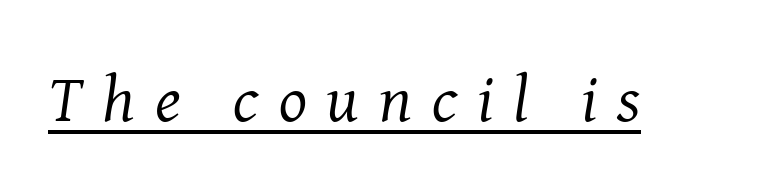
Q: Is the text bold? A: No.
Q: Is the text italic (slanted)? A: Yes, it leans right by about 8 degrees.
Q: Is the typeface a serif or a sans-serif typeface? A: Serif.
Q: Is the text underlined? A: Yes.
Q: Is the spacing between letters normal or unusually wide? A: Unusually wide.
Q: Width (condensed, normal, or wide)? A: Normal.
Q: Stroke contrast? A: Medium.
Q: x-height? A: Medium.
Q: Monospaced? A: No.
